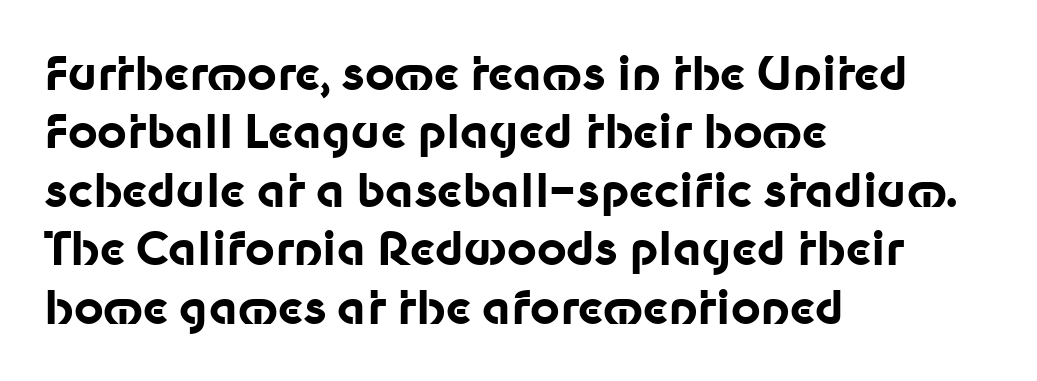
{"serif": "no", "italic": "no", "bold": "yes", "weight": "bold", "width": "normal", "stroke_contrast": "low", "x_height": "medium", "monospaced": "no", "underline": "no", "align": "left", "line_spacing": "normal", "line_spacing_ratio": 1.27, "letter_spacing": "normal", "letter_spacing_em": 0.0, "glyph_px": 46}
